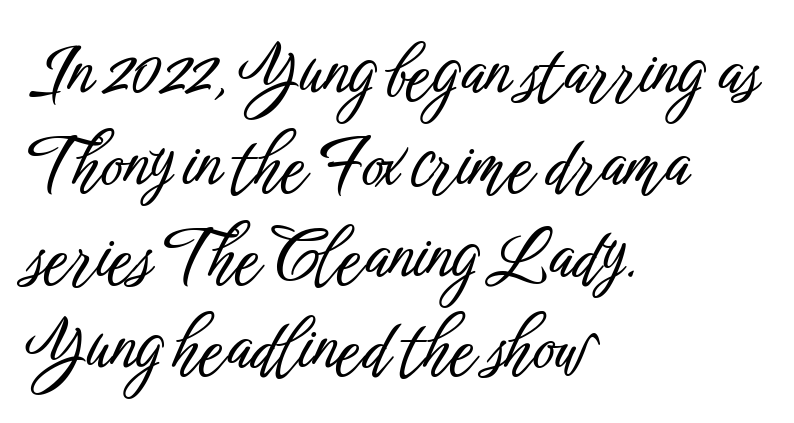
How would I describe the line gaps? Plain and ordinary. The face used here is rendered with its standard letterfit. Compared with a centered layout, this one pins lines to the left instead. Unmarked baselines from the first word to the last.
